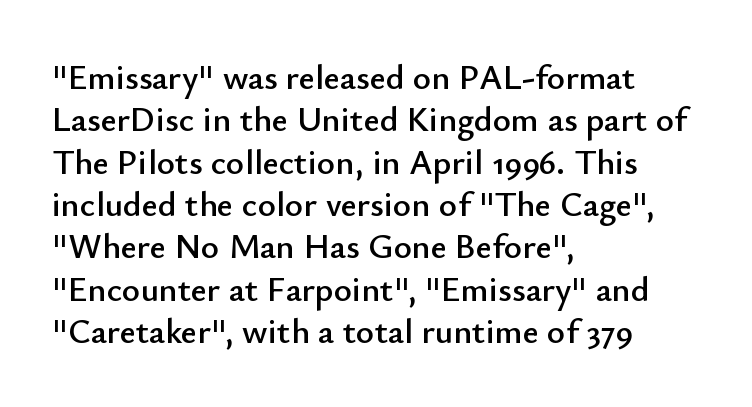
The image shows 35 px sans-serif type, upright; set left-aligned, line spacing 1.21x, normal letter spacing, not underlined; low stroke contrast and a small x-height.
